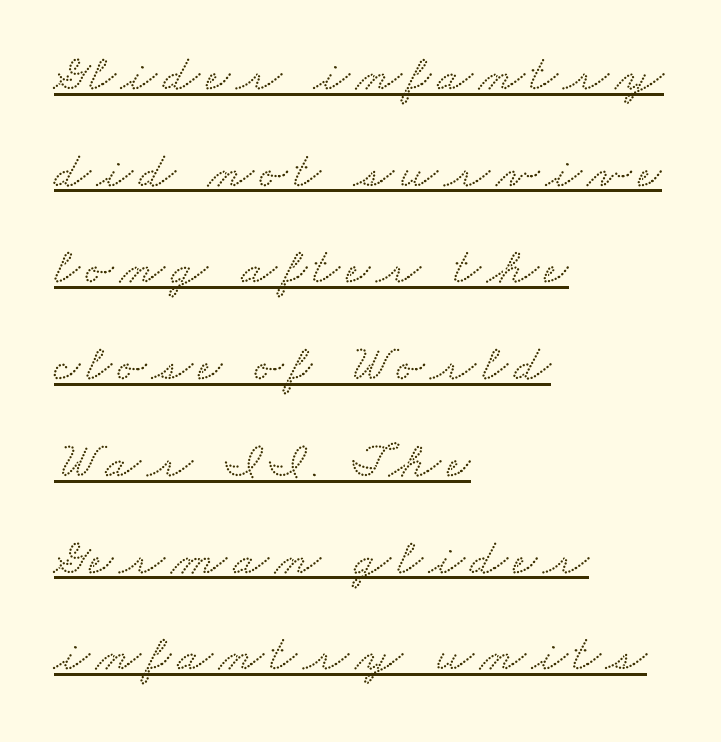
The image shows 52 px wide type; set left-aligned, line spacing 1.86x, underlined; low stroke contrast and a small x-height.
